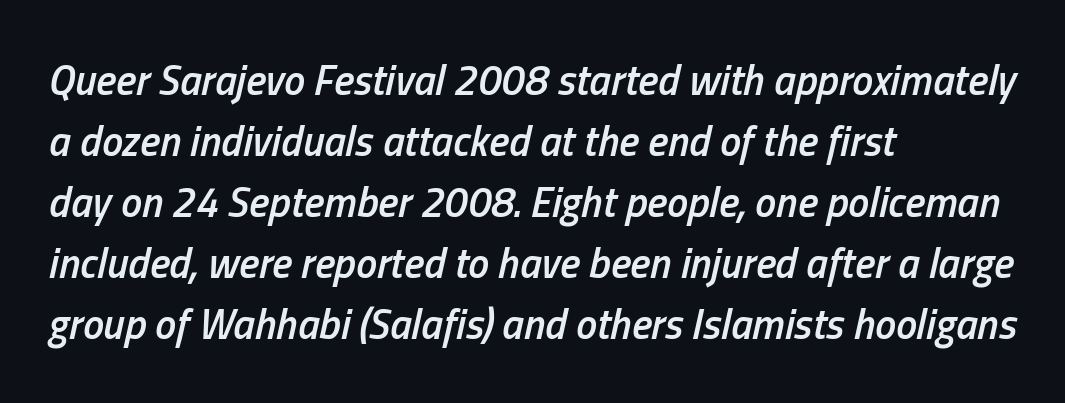
Q: Is the text bold? A: Semi-bold.
Q: Is the text italic (slanted)? A: Yes, it leans right by about 13 degrees.
Q: Is the text underlined? A: No.
Q: How is the paragraph aligned? A: Left-aligned.
Q: Is the spacing between letters normal or unusually wide? A: Normal.
Q: Is the spacing between lines tight, normal or loose? A: Normal.
Q: Width (condensed, normal, or wide)? A: Condensed.
Q: Stroke contrast? A: Low.
Q: x-height? A: Medium.
Q: Monospaced? A: No.
